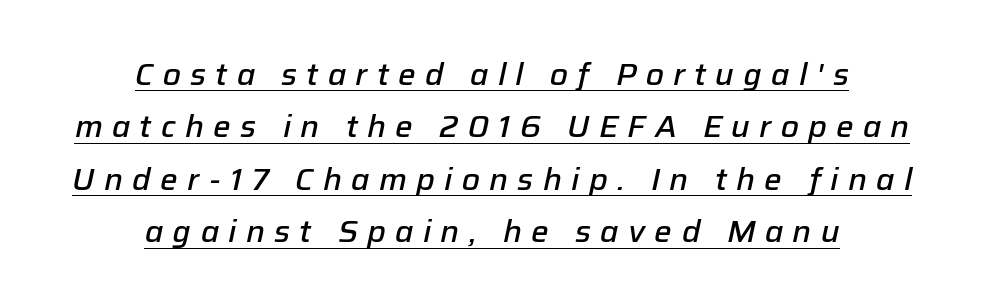
Q: Is the text bold? A: Semi-bold.
Q: Is the text italic (slanted)? A: Yes, it leans right by about 12 degrees.
Q: Is the text underlined? A: Yes.
Q: How is the paragraph aligned? A: Centered.
Q: Is the spacing between letters normal or unusually wide? A: Unusually wide.
Q: Is the spacing between lines tight, normal or loose? A: Normal.
Q: Width (condensed, normal, or wide)? A: Normal.
Q: Stroke contrast? A: Low.
Q: x-height? A: Medium.
Q: Monospaced? A: No.
